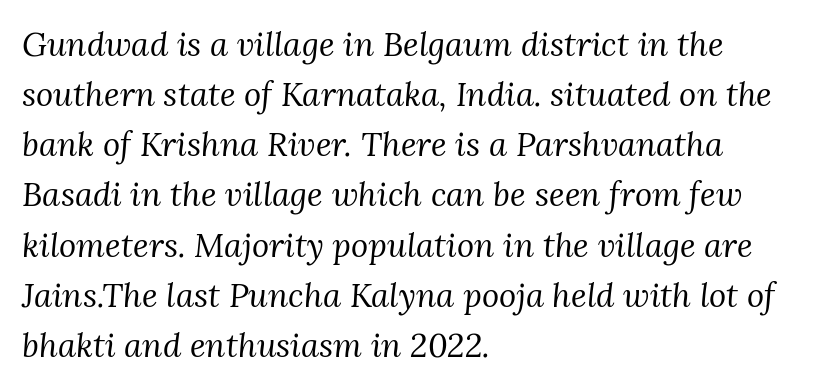
Q: Is the text bold? A: No.
Q: Is the text italic (slanted)? A: Yes, it leans right by about 3 degrees.
Q: Is the typeface a serif or a sans-serif typeface? A: Serif.
Q: Is the text underlined? A: No.
Q: How is the paragraph aligned? A: Left-aligned.
Q: Is the spacing between letters normal or unusually wide? A: Normal.
Q: Is the spacing between lines tight, normal or loose? A: Normal.
Q: Width (condensed, normal, or wide)? A: Normal.
Q: Stroke contrast? A: Medium.
Q: x-height? A: Medium.
Q: Monospaced? A: No.
